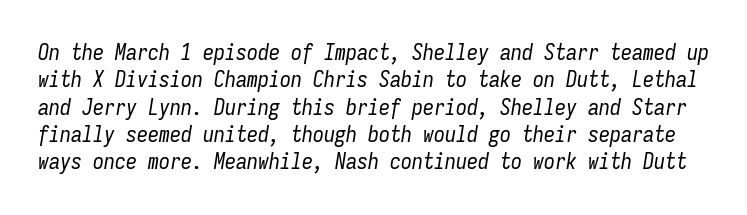
The gap between lines stays unmarked. The font is comparable to plain body text, perhaps lighter. It's the slanting kind of type. Spacing between characters is what you'd get straight out of the box.
